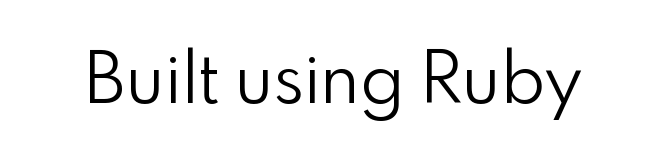
Q: Is the text bold? A: No.
Q: Is the text italic (slanted)? A: No, it is upright.
Q: Is the typeface a serif or a sans-serif typeface? A: Sans-serif.
Q: Is the text underlined? A: No.
Q: Is the spacing between letters normal or unusually wide? A: Normal.
Q: Width (condensed, normal, or wide)? A: Normal.
Q: Stroke contrast? A: Low.
Q: x-height? A: Small.
Q: Monospaced? A: No.
